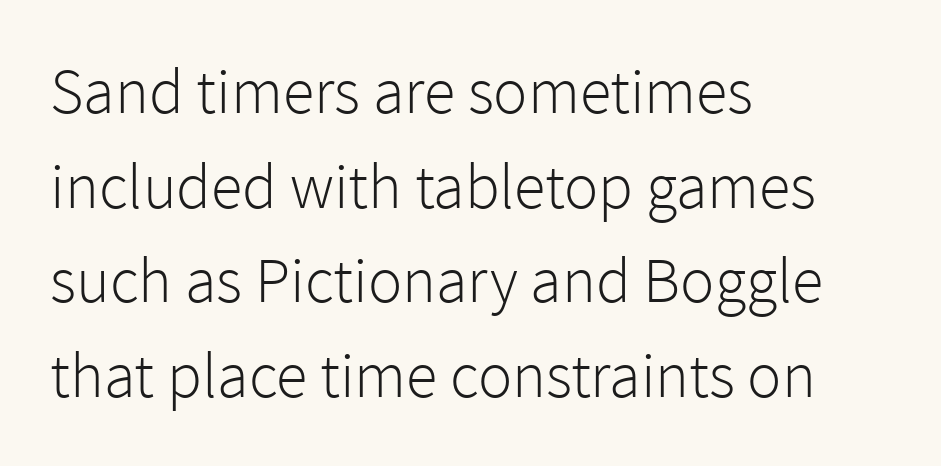
The lines in this sample share a left origin and differ only in where they stop. Honestly, the letter spacing is just normal — you wouldn't notice it. The specimen reads as upright at a glance. Is this a fixed-width face? No — the glyphs have proportional, varying widths.
